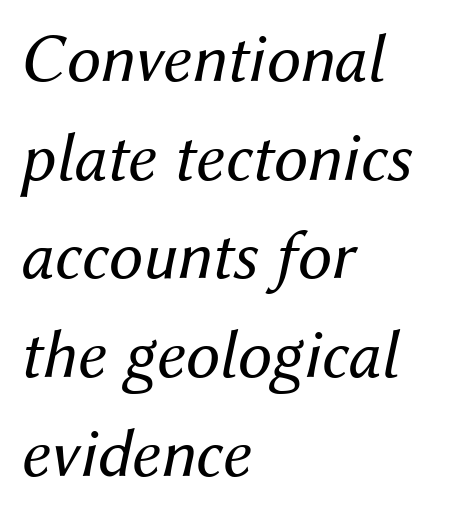
Quick note: italic. The setting favours the left margin, as ordinary paragraphs usually do. You could call the tracking neutral — neither tight nor loose. Normally led — the rows are evenly, conventionally spaced.
